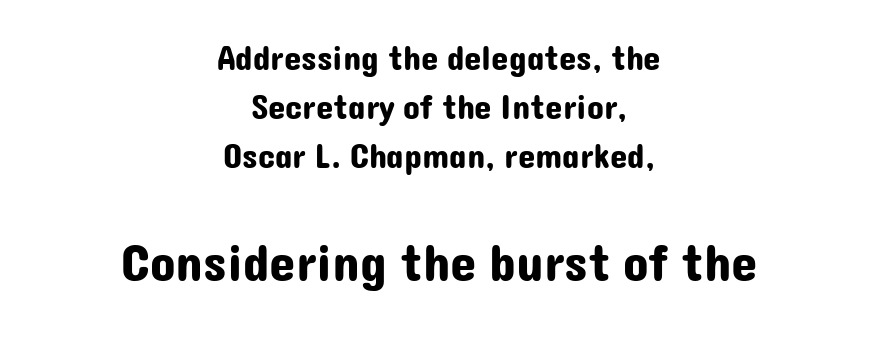
In terms of posture, this sample is upright. Every row of glyphs is offset so its center matches the block's center. Larger block? The one below; the one above is distinctly smaller. Classification — sans serif. Anything drawn beneath the words? Only blank space. What's the leading like? Ordinary, nothing unusual.
